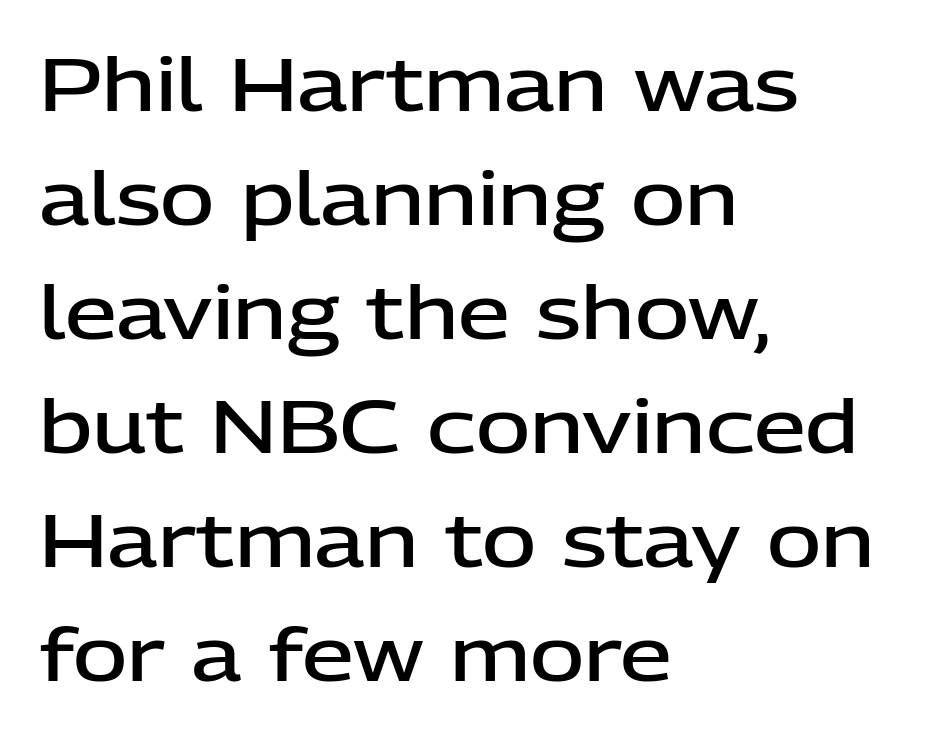
Q: Is the text bold? A: Semi-bold.
Q: Is the text italic (slanted)? A: No, it is upright.
Q: Is the typeface a serif or a sans-serif typeface? A: Sans-serif.
Q: Is the text underlined? A: No.
Q: How is the paragraph aligned? A: Left-aligned.
Q: Is the spacing between letters normal or unusually wide? A: Normal.
Q: Is the spacing between lines tight, normal or loose? A: Normal.
Q: Width (condensed, normal, or wide)? A: Normal.
Q: Stroke contrast? A: Low.
Q: x-height? A: Medium.
Q: Monospaced? A: No.
